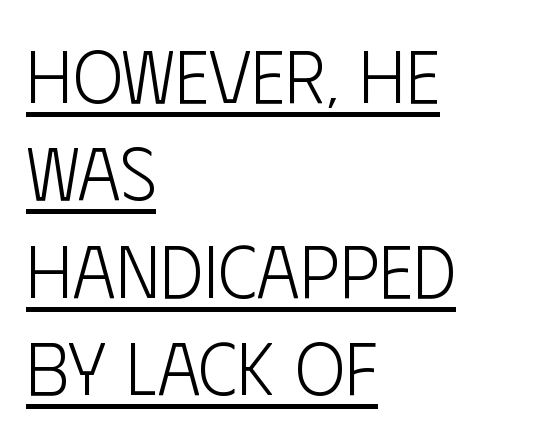
{"serif": "no", "italic": "no", "bold": "no", "weight": "light", "width": "condensed", "stroke_contrast": "low", "x_height": "large", "monospaced": "no", "underline": "yes", "align": "left", "line_spacing": "normal", "line_spacing_ratio": 1.3, "letter_spacing": "normal", "letter_spacing_em": 0.0, "glyph_px": 75}
